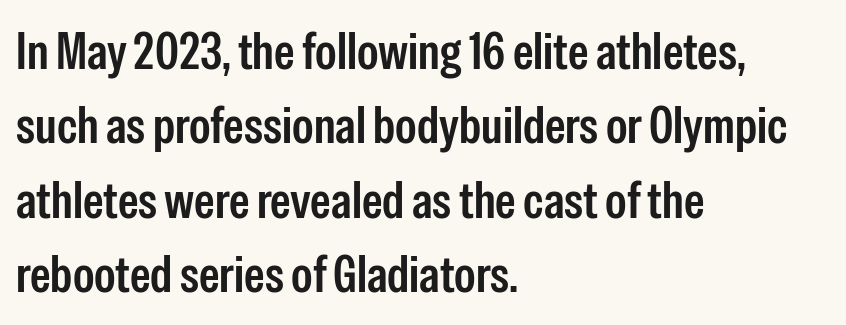
Descenders are the only things crossing below the line. Horizontally, the lines are justified to the leading edge only. Weight: semibold (demi). Proportional: the letters do not fall into vertical columns.
